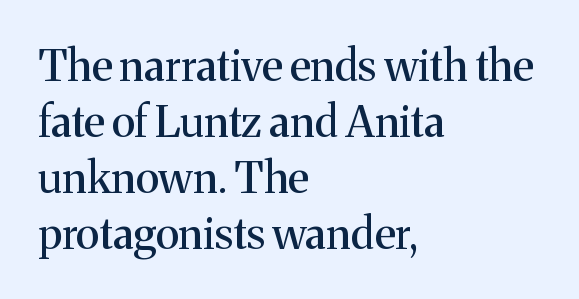
Q: Is the text italic (slanted)? A: No, it is upright.
Q: Is the typeface a serif or a sans-serif typeface? A: Serif.
Q: Is the text underlined? A: No.
Q: How is the paragraph aligned? A: Left-aligned.
Q: Is the spacing between letters normal or unusually wide? A: Normal.
Q: Is the spacing between lines tight, normal or loose? A: Normal.
Q: Width (condensed, normal, or wide)? A: Normal.
Q: Stroke contrast? A: Medium.
Q: x-height? A: Medium.
Q: Monospaced? A: No.
